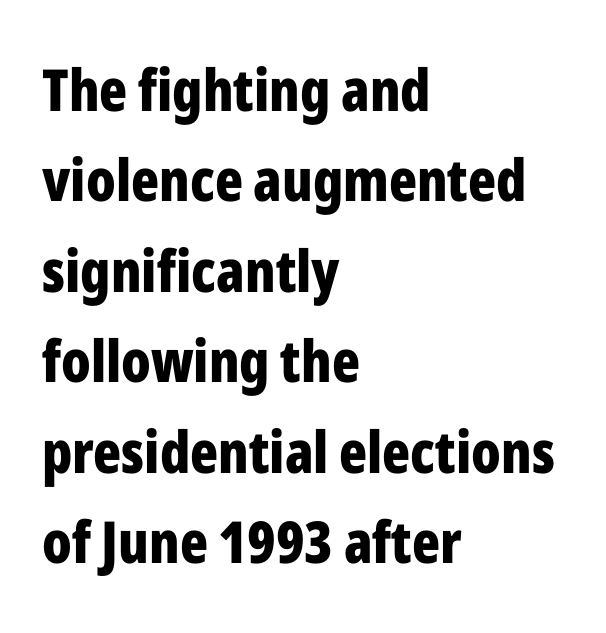
Q: Is the text bold? A: Yes.
Q: Is the text italic (slanted)? A: No, it is upright.
Q: Is the typeface a serif or a sans-serif typeface? A: Sans-serif.
Q: Is the text underlined? A: No.
Q: How is the paragraph aligned? A: Left-aligned.
Q: Is the spacing between letters normal or unusually wide? A: Normal.
Q: Is the spacing between lines tight, normal or loose? A: Normal.
Q: Width (condensed, normal, or wide)? A: Condensed.
Q: Stroke contrast? A: Low.
Q: x-height? A: Medium.
Q: Monospaced? A: No.
